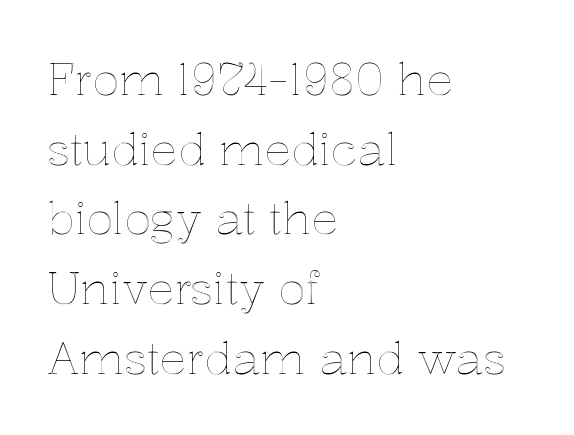
The image shows 45 px text type, upright; set left-aligned, normal line spacing (1.55x), normal letter spacing, not underlined; a medium x-height.
